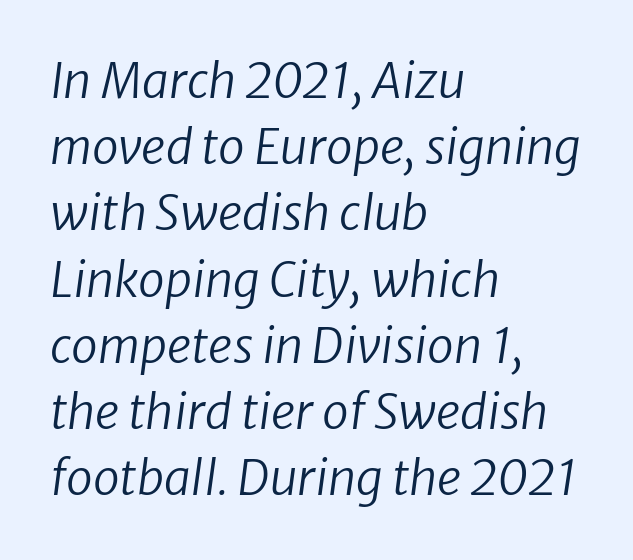
Q: Is the text bold? A: No.
Q: Is the text italic (slanted)? A: Yes, it leans right by about 8 degrees.
Q: Is the text underlined? A: No.
Q: How is the paragraph aligned? A: Left-aligned.
Q: Is the spacing between letters normal or unusually wide? A: Normal.
Q: Is the spacing between lines tight, normal or loose? A: Normal.
Q: Width (condensed, normal, or wide)? A: Normal.
Q: Stroke contrast? A: Low.
Q: x-height? A: Medium.
Q: Monospaced? A: No.
